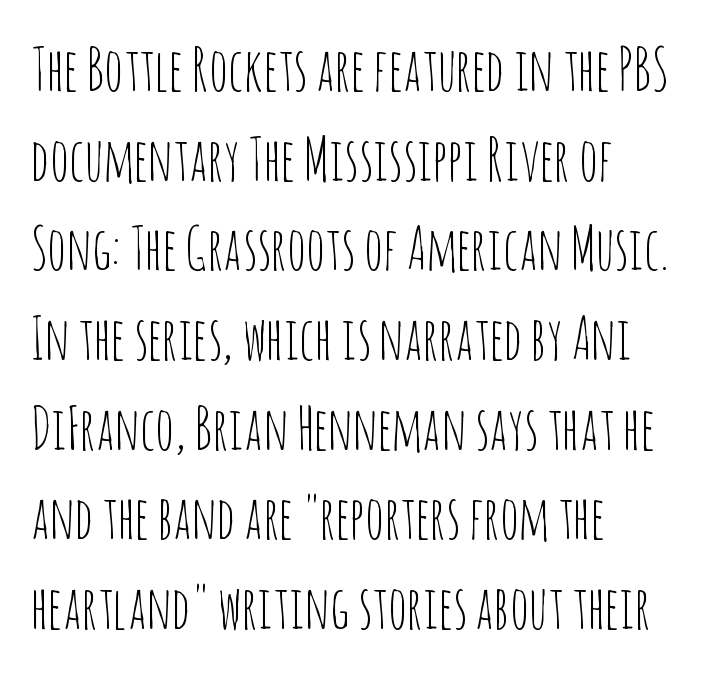
Q: Is the text bold? A: No.
Q: Is the text italic (slanted)? A: No, it is upright.
Q: Is the typeface a serif or a sans-serif typeface? A: Sans-serif.
Q: Is the text underlined? A: No.
Q: How is the paragraph aligned? A: Left-aligned.
Q: Is the spacing between letters normal or unusually wide? A: Normal.
Q: Is the spacing between lines tight, normal or loose? A: Normal.
Q: Width (condensed, normal, or wide)? A: Condensed.
Q: Stroke contrast? A: Low.
Q: x-height? A: Large.
Q: Monospaced? A: No.
